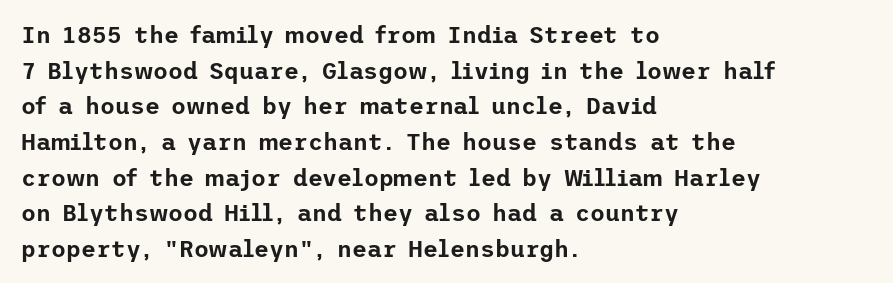
{"italic": "no", "underline": "no", "align": "left", "line_spacing": "normal", "line_spacing_ratio": 1.55, "letter_spacing": "normal", "letter_spacing_em": 0.0, "glyph_px": 23}
